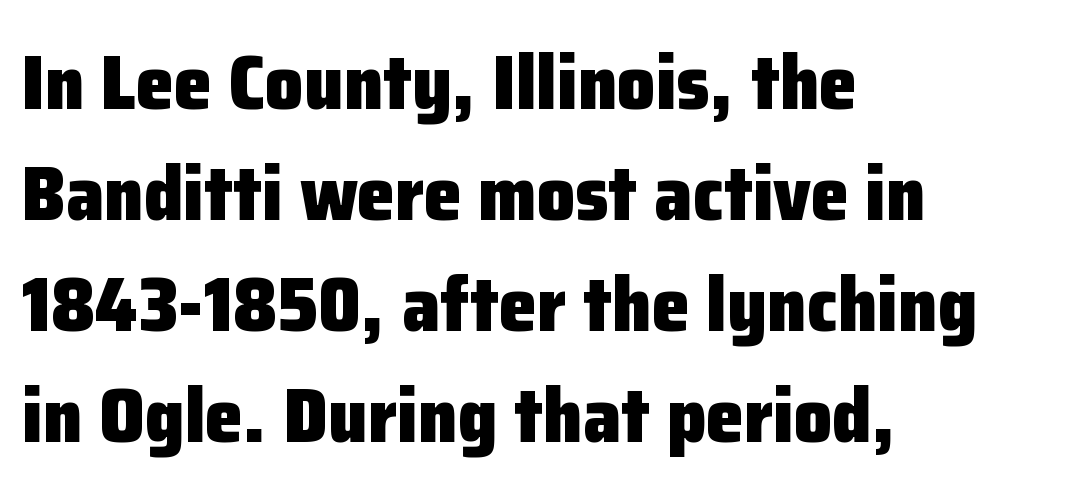
The image shows 76 px heavy sans-serif type, upright; set left-aligned, normal line spacing (1.46x), normal letter spacing, not underlined; low stroke contrast and a medium x-height.
